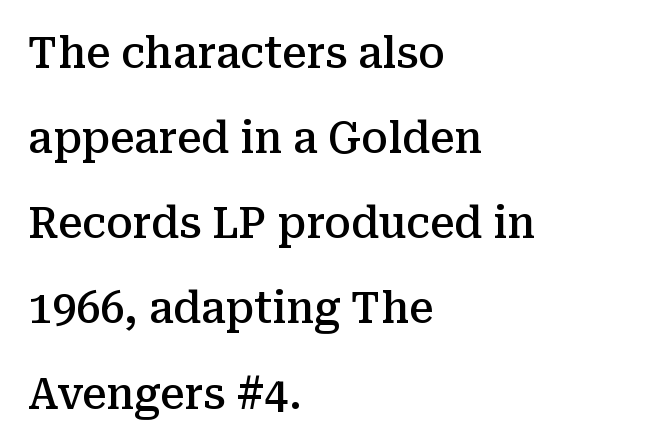
The image shows 43 px semibold serif type, upright; set left-aligned, loose line spacing (1.98x), normal letter spacing, not underlined; medium stroke contrast and a medium x-height.
